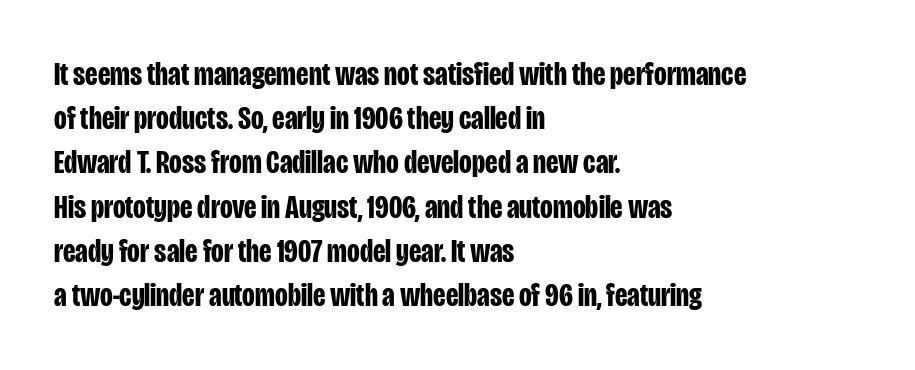
Q: Is the text bold? A: Yes.
Q: Is the text italic (slanted)? A: No, it is upright.
Q: Is the typeface a serif or a sans-serif typeface? A: Sans-serif.
Q: Is the text underlined? A: No.
Q: How is the paragraph aligned? A: Left-aligned.
Q: Is the spacing between letters normal or unusually wide? A: Normal.
Q: Is the spacing between lines tight, normal or loose? A: Normal.
Q: Width (condensed, normal, or wide)? A: Condensed.
Q: Stroke contrast? A: Low.
Q: x-height? A: Large.
Q: Monospaced? A: No.
